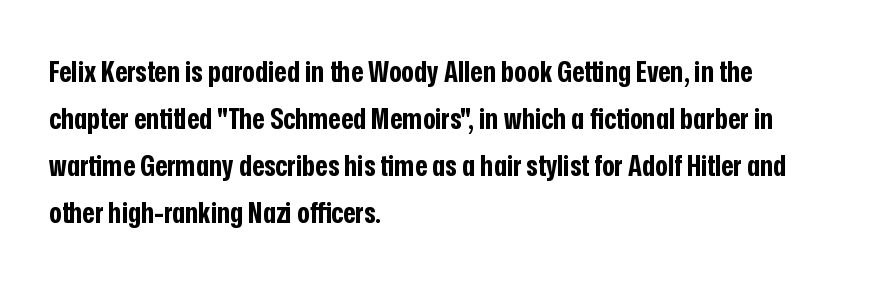
{"serif": "no", "italic": "no", "bold": "yes", "weight": "bold", "width": "condensed", "stroke_contrast": "low", "x_height": "medium", "monospaced": "no", "underline": "no", "align": "left", "line_spacing": "normal", "line_spacing_ratio": 1.57, "letter_spacing": "normal", "letter_spacing_em": 0.0, "glyph_px": 30}
